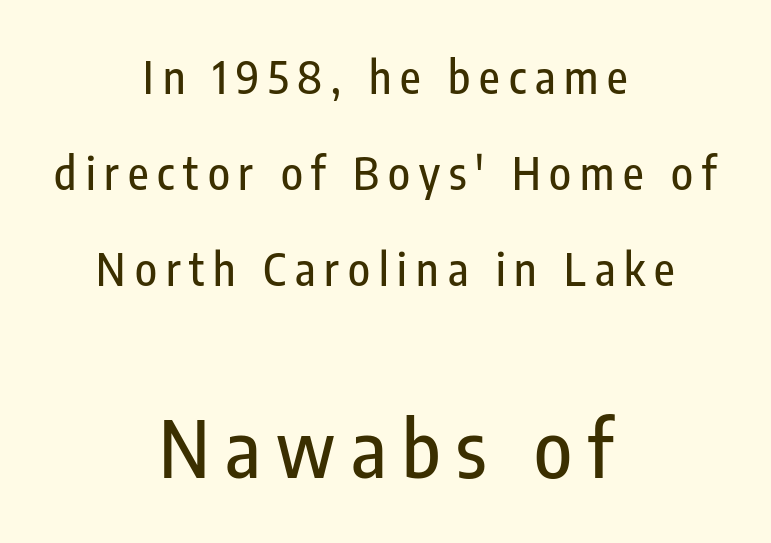
The image shows 78 px condensed sans-serif type, upright; set centered, loose line spacing (2.13x), unusually wide letter spacing (+0.2 em), not underlined; the second (bottom) block is 1.73x larger; low stroke contrast and a medium x-height.
